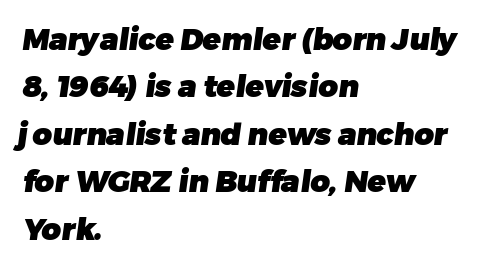
Q: Is the text bold? A: Yes.
Q: Is the typeface a serif or a sans-serif typeface? A: Sans-serif.
Q: Is the text underlined? A: No.
Q: How is the paragraph aligned? A: Left-aligned.
Q: Is the spacing between letters normal or unusually wide? A: Normal.
Q: Is the spacing between lines tight, normal or loose? A: Normal.
Q: Width (condensed, normal, or wide)? A: Normal.
Q: Stroke contrast? A: Low.
Q: x-height? A: Medium.
Q: Monospaced? A: No.
